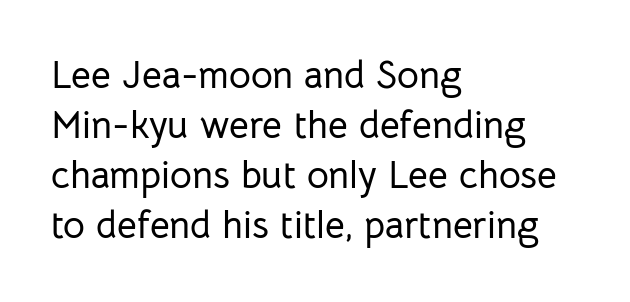
The image shows 38 px sans-serif type, upright; set left-aligned, normal line spacing (1.32x), normal letter spacing, not underlined; low stroke contrast and a medium x-height.
